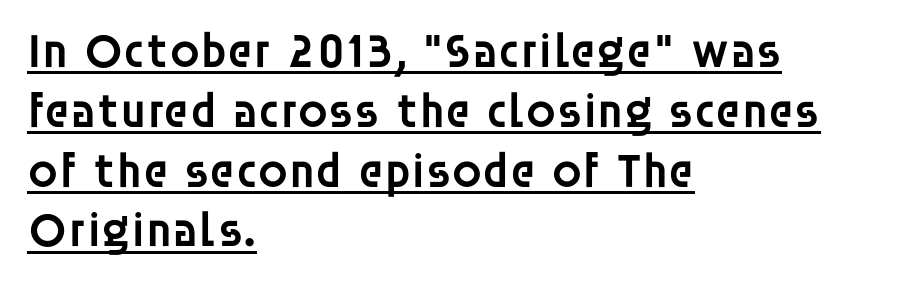
Q: Is the text bold? A: Semi-bold.
Q: Is the text italic (slanted)? A: No, it is upright.
Q: Is the typeface a serif or a sans-serif typeface? A: Sans-serif.
Q: Is the text underlined? A: Yes.
Q: How is the paragraph aligned? A: Left-aligned.
Q: Is the spacing between letters normal or unusually wide? A: Normal.
Q: Width (condensed, normal, or wide)? A: Normal.
Q: Stroke contrast? A: Low.
Q: x-height? A: Large.
Q: Monospaced? A: No.
